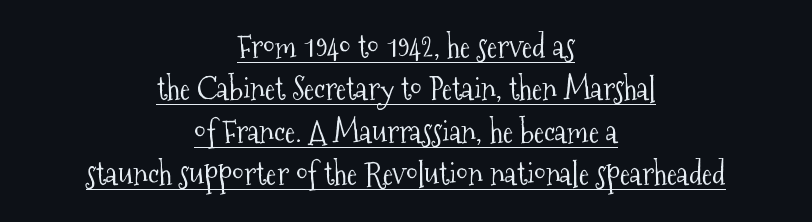
The image shows 31 px light, condensed serif type, upright; set centered, normal line spacing (1.37x), normal letter spacing, underlined; medium stroke contrast and a medium x-height.
